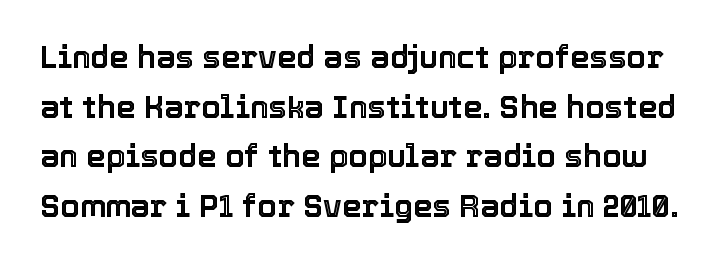
The image shows 31 px text type, upright; set normal line spacing (1.6x), normal letter spacing, not underlined; a medium x-height.
